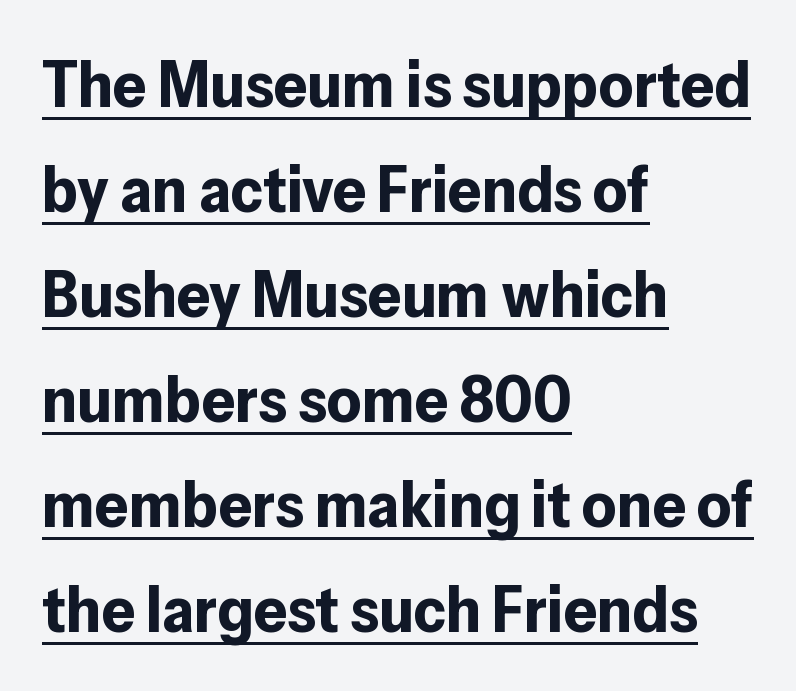
{"serif": "no", "italic": "no", "bold": "yes", "weight": "bold", "width": "normal", "stroke_contrast": "low", "x_height": "medium", "monospaced": "no", "underline": "yes", "align": "left", "line_spacing": "normal", "line_spacing_ratio": 1.59, "letter_spacing": "normal", "letter_spacing_em": 0.0, "glyph_px": 66}
